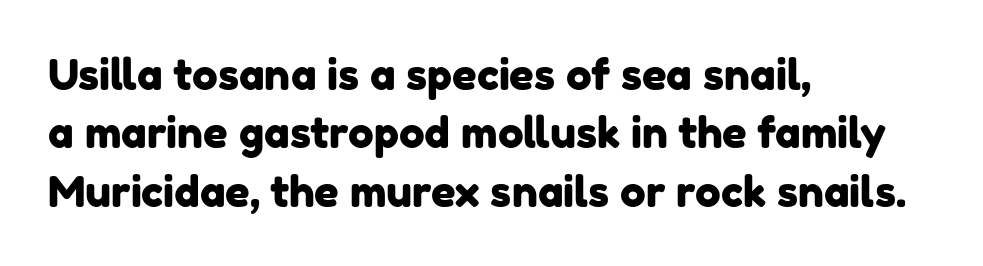
Anything drawn beneath the words? Only blank space. The designer went with a sans here, leaving each stem footless. Caption: standard tracking, unaltered. Compared with typical paragraphs, the rows here are spaced about the same.
